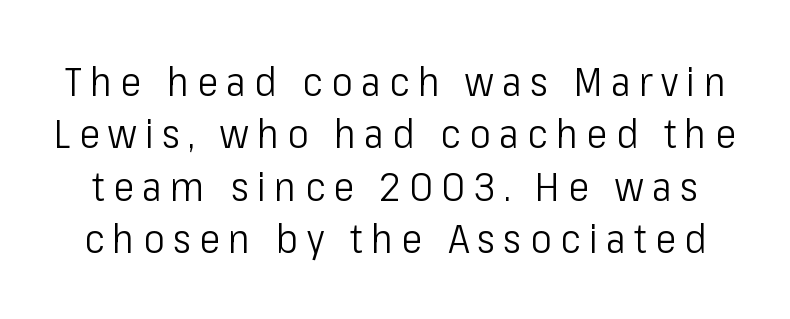
The image shows 40 px light, condensed sans-serif type, upright; set normal line spacing (1.31x), unusually wide letter spacing (+0.21 em), not underlined; low stroke contrast and a medium x-height.
